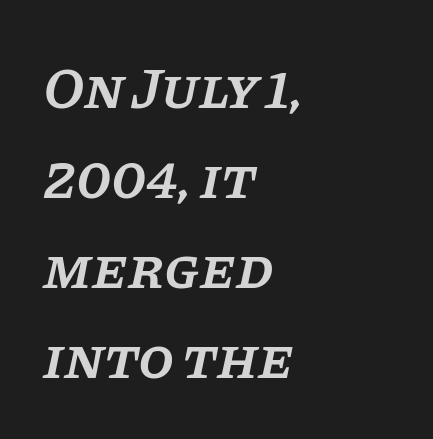
Q: Is the text bold? A: Semi-bold.
Q: Is the text italic (slanted)? A: Yes, it leans right by about 11 degrees.
Q: Is the typeface a serif or a sans-serif typeface? A: Serif.
Q: Is the text underlined? A: No.
Q: How is the paragraph aligned? A: Left-aligned.
Q: Is the spacing between letters normal or unusually wide? A: Normal.
Q: Is the spacing between lines tight, normal or loose? A: Normal.
Q: Width (condensed, normal, or wide)? A: Normal.
Q: Stroke contrast? A: Low.
Q: x-height? A: Large.
Q: Monospaced? A: No.
